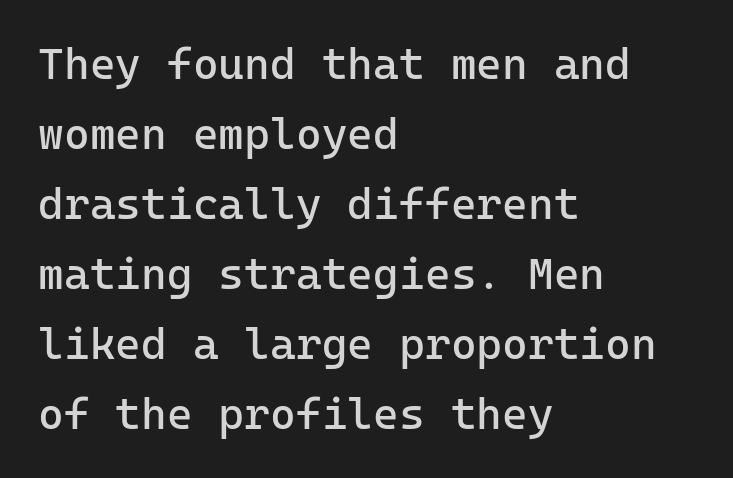
{"serif": "no", "italic": "no", "bold": "no", "weight": "regular", "width": "normal", "stroke_contrast": "low", "x_height": "medium", "monospaced": "yes", "underline": "no", "align": "left", "line_spacing": "normal", "line_spacing_ratio": 1.59, "letter_spacing": "normal", "letter_spacing_em": 0.0, "glyph_px": 44}
